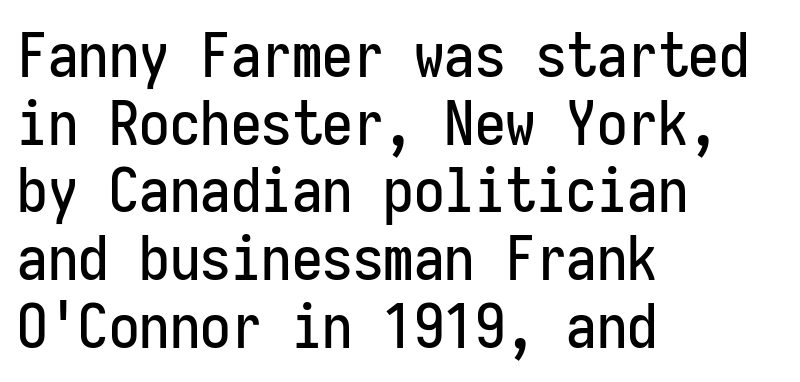
What kind of face is this? One without serifs — a sans. In CSS terms this would be text-align: left. The letters stand upright; this is a roman face. Check the space under the baseline: it is left empty. The type is set solid horizontally, with unmodified tracking.
